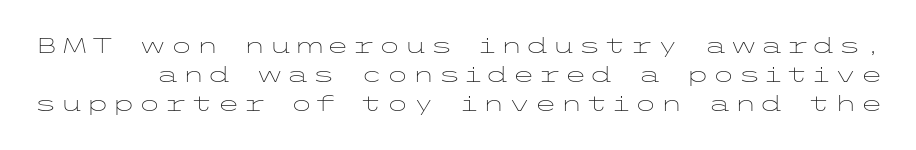
Beneath every word, the page is bare. Is there much room between lines? A standard amount, neither cramped nor airy. Italic: no, the glyphs are upright roman. Each stroke keeps to a modest, everyday thickness or less.
